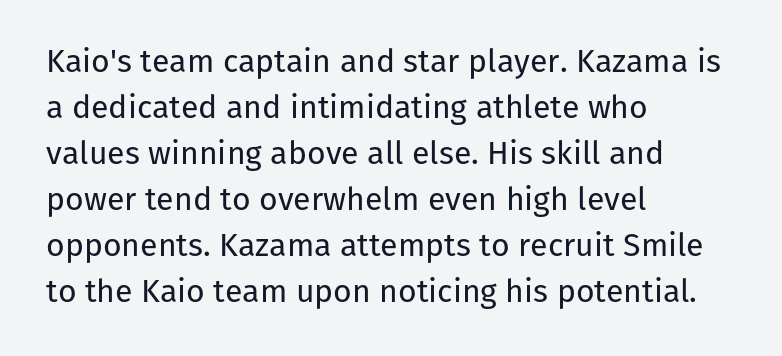
The image shows 32 px regular-weight sans-serif type, upright; set left-aligned, normal line spacing (1.44x), normal letter spacing, not underlined; low stroke contrast and a medium x-height.
